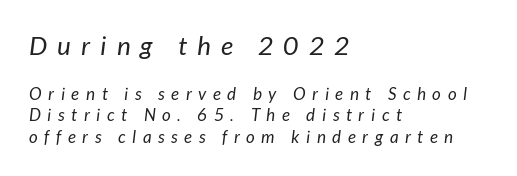
{"italic": "yes", "lean": "right", "slant_degrees": 7, "bold": "no", "underline": "no", "align": "left", "line_spacing": "normal", "line_spacing_ratio": 1.27, "letter_spacing": "wide", "letter_spacing_em": 0.39, "larger_block": "first", "size_ratio": 1.53, "glyph_px": 26}
